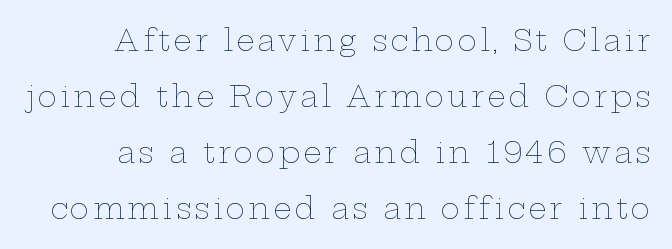
Q: Is the text bold? A: No.
Q: Is the text italic (slanted)? A: No, it is upright.
Q: Is the text underlined? A: No.
Q: Is the spacing between lines tight, normal or loose? A: Loose.
Q: Width (condensed, normal, or wide)? A: Wide.
Q: Stroke contrast? A: Low.
Q: x-height? A: Medium.
Q: Monospaced? A: No.
